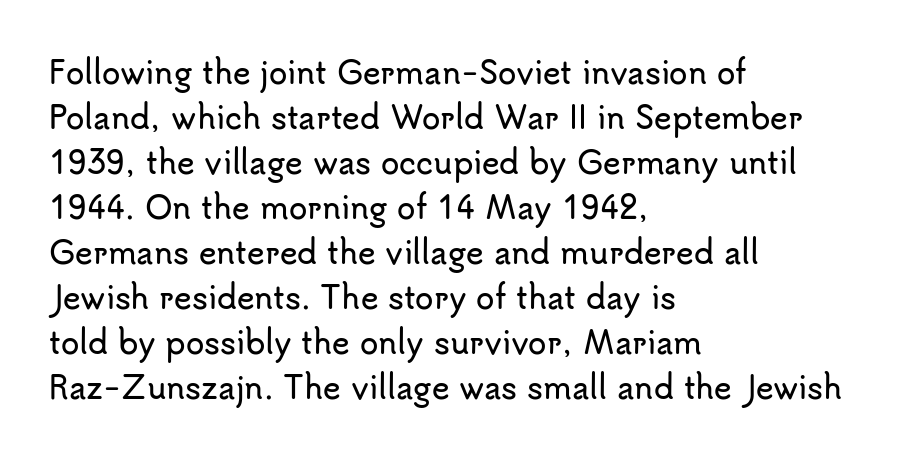
The image shows 30 px sans-serif type, upright; set left-aligned, normal line spacing (1.5x), normal letter spacing, not underlined; low stroke contrast and a small x-height.
